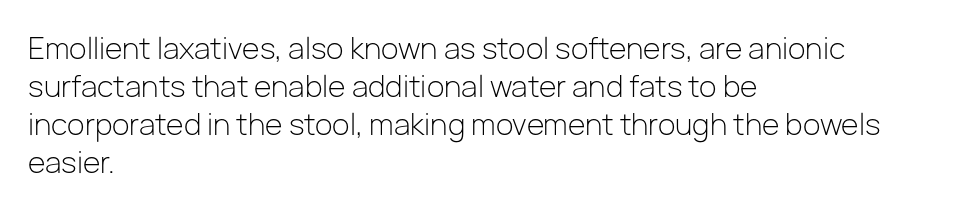
{"serif": "no", "italic": "no", "bold": "no", "weight": "light", "width": "normal", "stroke_contrast": "low", "x_height": "medium", "monospaced": "no", "underline": "no", "align": "left", "line_spacing": "normal", "line_spacing_ratio": 1.31, "letter_spacing": "normal", "letter_spacing_em": 0.0, "glyph_px": 29}
